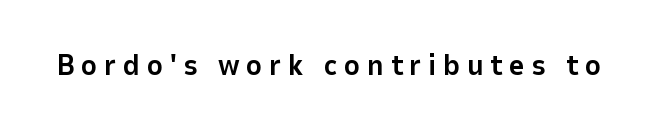
Plain, unruled lines of type. Check where the strokes stop: nothing finishes them off — pure sans. A typesetter would call this proportional, since set widths differ per character. A dark, heavy texture on the line: the type is bold. When letters stand straight like this, we call the style roman or upright. Someone cranked the tracking dial way up on this one.
